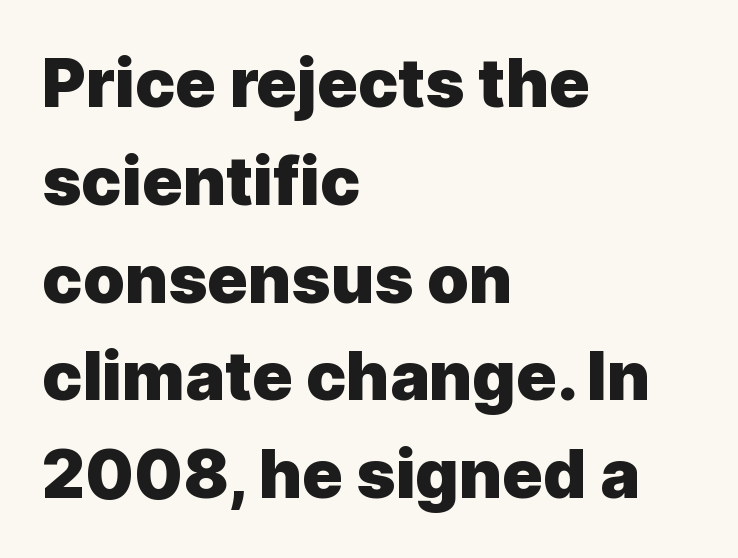
Each new line begins a customary step beneath the previous one. Looks like regular typesetting: each glyph gets only the width it needs. The horizontal fit of the characters is conventional and even. Unlike a traditional serif, this face leaves its strokes unadorned.
